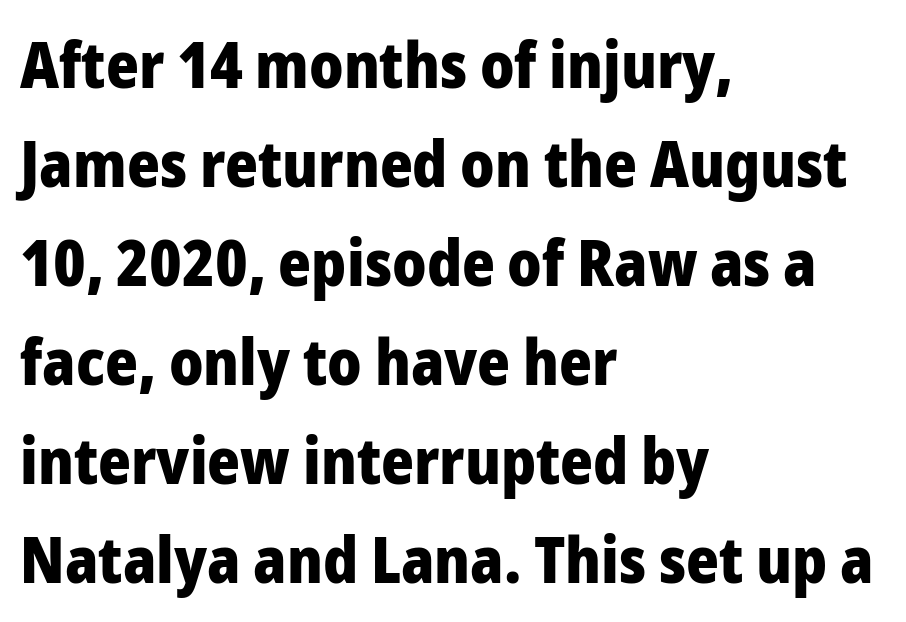
No extra tracking has been applied to these lines. The area under the type is left untouched. Each letter keeps its own natural width here, so spacing adapts to shape. Regarding serifs, this sample does without them. Posture: straight, roman, zero tilt.
